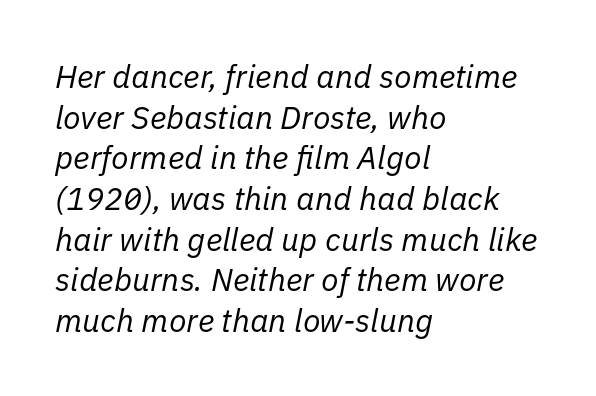
{"italic": "yes", "lean": "right", "slant_degrees": 11, "bold": "no", "weight": "regular", "width": "normal", "stroke_contrast": "low", "x_height": "medium", "monospaced": "no", "underline": "no", "align": "left", "line_spacing": "normal", "line_spacing_ratio": 1.27, "letter_spacing": "normal", "letter_spacing_em": 0.0, "glyph_px": 32}
